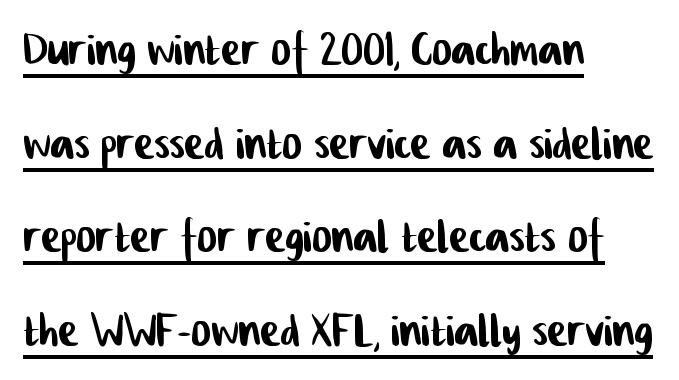
Glyph-to-glyph distance matches everyday printed text. Underlining? Definitely there. The rendering anchors every line to the left-hand side. Vertically, the passage feels balanced, rows spaced as you'd expect.
